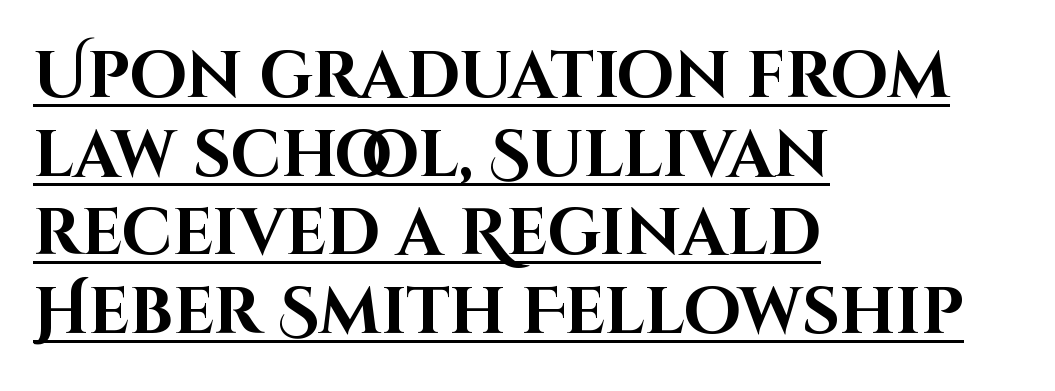
Q: Is the text bold? A: Yes.
Q: Is the text italic (slanted)? A: No, it is upright.
Q: Is the typeface a serif or a sans-serif typeface? A: Sans-serif.
Q: Is the text underlined? A: Yes.
Q: How is the paragraph aligned? A: Left-aligned.
Q: Is the spacing between letters normal or unusually wide? A: Normal.
Q: Width (condensed, normal, or wide)? A: Normal.
Q: Stroke contrast? A: High.
Q: x-height? A: Large.
Q: Monospaced? A: No.
